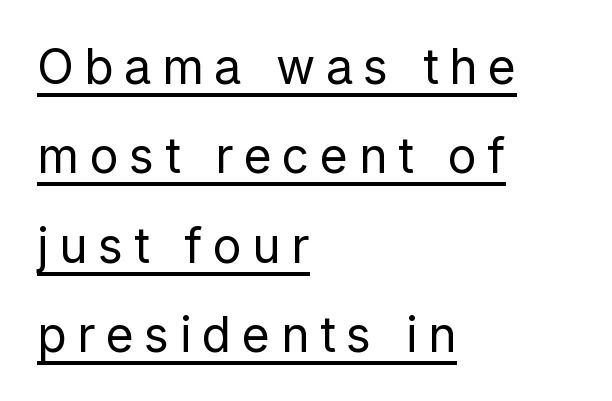
The image shows 48 px regular-weight sans-serif type, upright; set left-aligned, line spacing 1.86x, unusually wide letter spacing (+0.22 em), underlined; low stroke contrast and a medium x-height.
